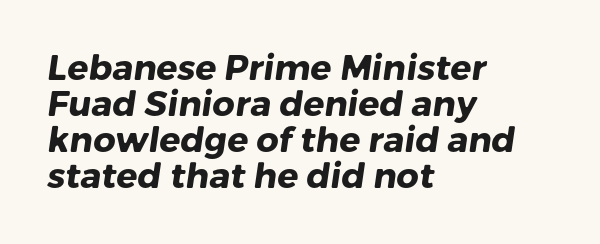
{"serif": "no", "bold": "yes", "weight": "heavy", "width": "normal", "stroke_contrast": "low", "x_height": "medium", "monospaced": "no", "underline": "no", "align": "left", "line_spacing": "tight", "line_spacing_ratio": 1.03, "letter_spacing": "normal", "letter_spacing_em": 0.0, "glyph_px": 35}
